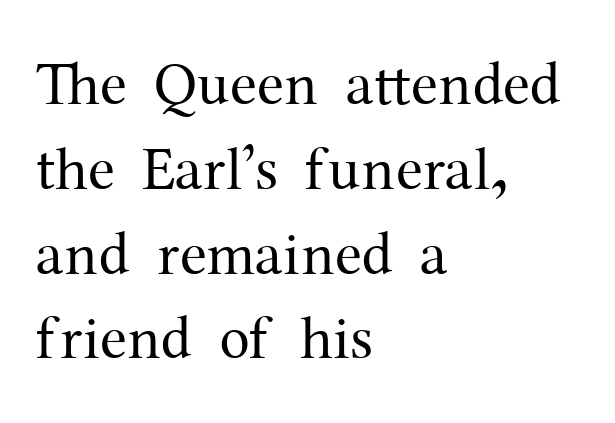
The image shows 61 px regular-weight serif type, upright; set left-aligned, normal line spacing (1.39x), normal letter spacing, not underlined; medium stroke contrast and a medium x-height.
